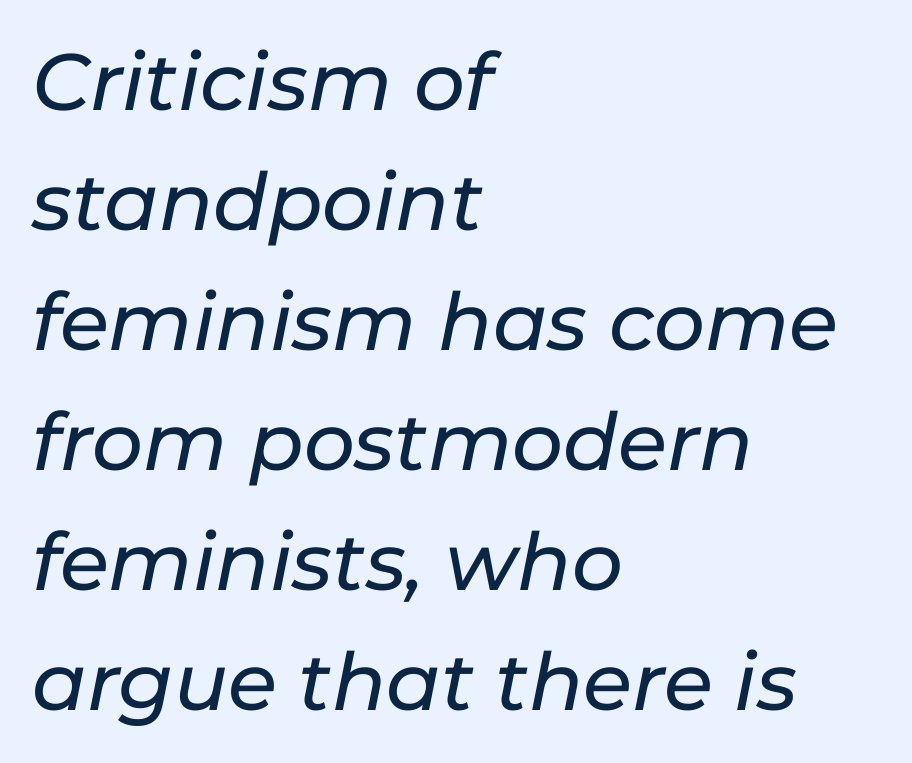
{"italic": "yes", "lean": "right", "slant_degrees": 11, "width": "normal", "stroke_contrast": "low", "x_height": "medium", "monospaced": "no", "underline": "no", "align": "left", "line_spacing": "normal", "line_spacing_ratio": 1.5, "letter_spacing": "normal", "letter_spacing_em": 0.0, "glyph_px": 80}
